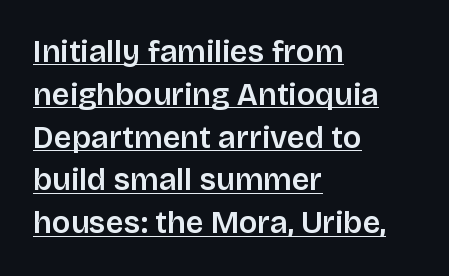
Honestly, the letter spacing is just normal — you wouldn't notice it. A classic flush-left, rag-right setting is used for this passage. The lettering stays uniformly vertical, giving the passage a roman look. The block of text has a typical density, with ordinary space between rows.
